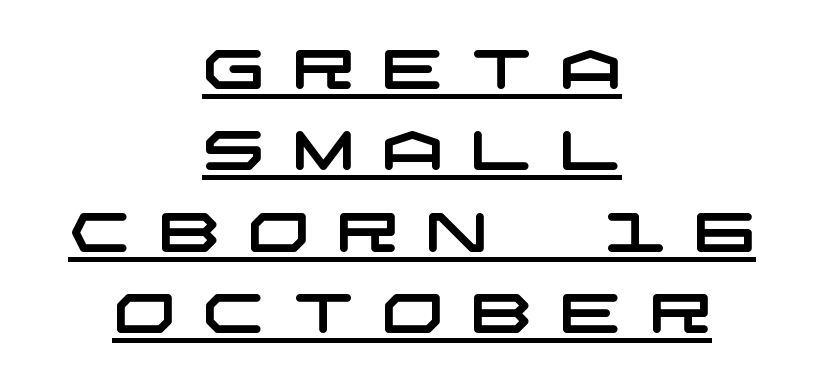
The image shows 55 px wide sans-serif type; set centered, normal line spacing (1.48x), unusually wide letter spacing (+0.49 em), underlined; low stroke contrast and a large x-height.
